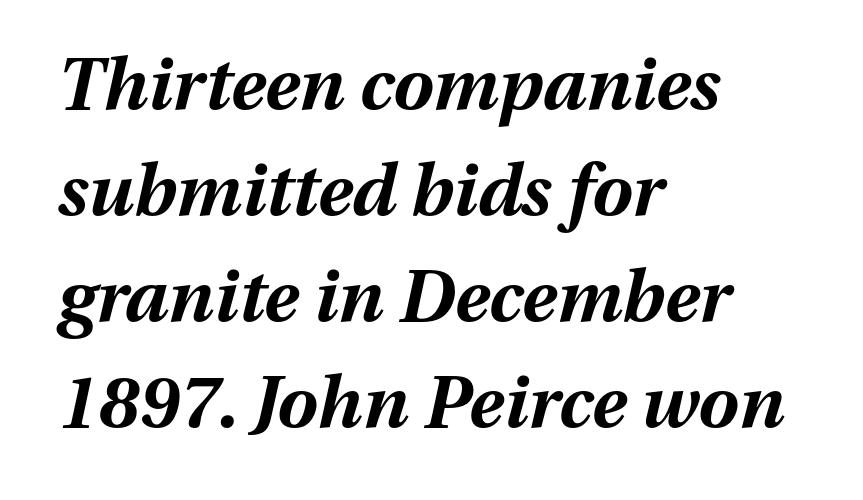
Regarding leading, the lines here are spaced in the standard way. The face used here is proportionally spaced, like ordinary book or web type. This is heavy type, rendered in bold. Each word holds together tightly as a unit, with standard inter-letter gaps. Slanted lettering throughout. The passage shown is not underscored anywhere.
